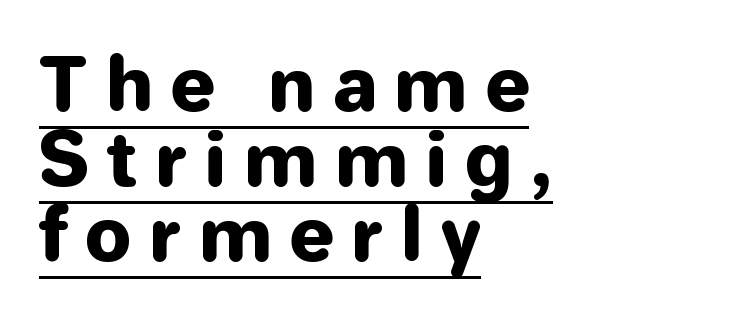
{"serif": "no", "italic": "no", "width": "normal", "stroke_contrast": "low", "x_height": "medium", "monospaced": "no", "underline": "yes", "align": "left", "line_spacing": "tight", "line_spacing_ratio": 1.03, "letter_spacing": "wide", "letter_spacing_em": 0.26, "glyph_px": 73}
